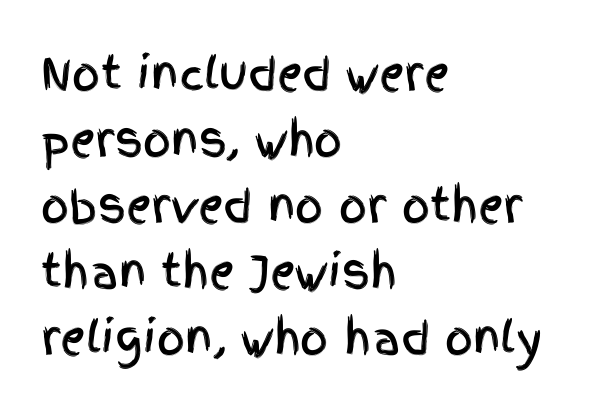
Think of a printed novel: that variable character pitch is what you see here. Nobody touched the tracking dial on this one. Font category for this specimen: sans-serif. Vertical spacing — default.
